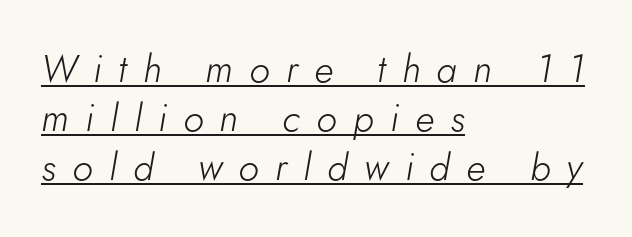
You could only call the tracking loose — the letters float apart. The characters are drawn with everyday or finer stroke widths. The glyphs look as if they've been sheared to an angle. The space between consecutive lines is moderate. The passage is arranged the way most books set body copy — flush left.
